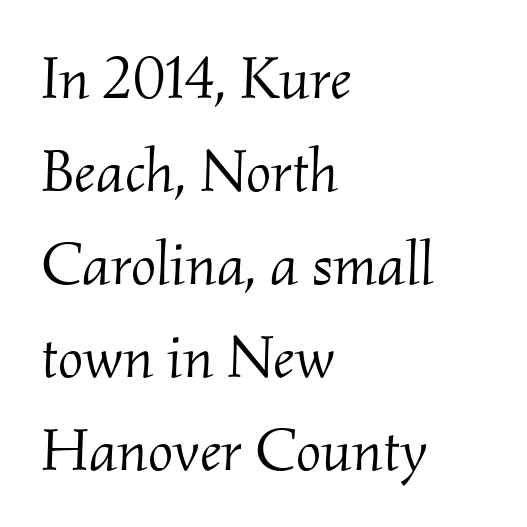
Q: Is the text bold? A: No.
Q: Is the text italic (slanted)? A: Yes, it leans right by about 2 degrees.
Q: Is the typeface a serif or a sans-serif typeface? A: Serif.
Q: Is the text underlined? A: No.
Q: How is the paragraph aligned? A: Left-aligned.
Q: Is the spacing between letters normal or unusually wide? A: Normal.
Q: Is the spacing between lines tight, normal or loose? A: Normal.
Q: Width (condensed, normal, or wide)? A: Normal.
Q: Stroke contrast? A: Medium.
Q: x-height? A: Small.
Q: Monospaced? A: No.
